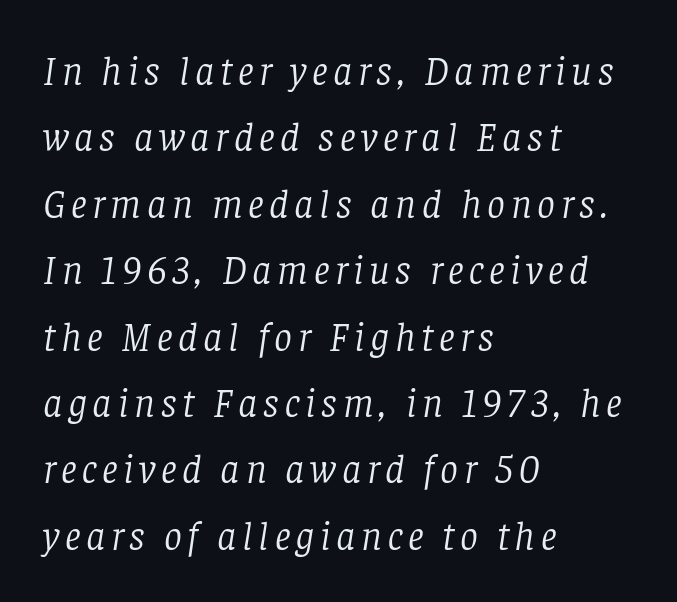
Q: Is the text bold? A: No.
Q: Is the text italic (slanted)? A: Yes, it leans right by about 8 degrees.
Q: Is the typeface a serif or a sans-serif typeface? A: Serif.
Q: Is the text underlined? A: No.
Q: How is the paragraph aligned? A: Left-aligned.
Q: Is the spacing between lines tight, normal or loose? A: Normal.
Q: Width (condensed, normal, or wide)? A: Normal.
Q: Stroke contrast? A: Low.
Q: x-height? A: Large.
Q: Monospaced? A: No.
